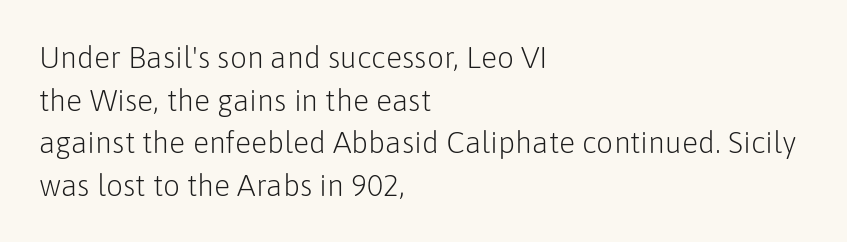
The image shows 30 px light sans-serif type, upright; set left-aligned, normal line spacing (1.42x), normal letter spacing, not underlined; low stroke contrast and a medium x-height.
